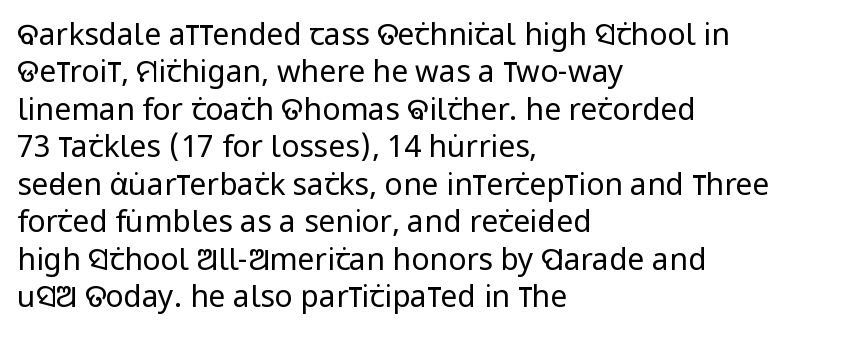
Q: Is the text bold? A: No.
Q: Is the text italic (slanted)? A: No, it is upright.
Q: Is the typeface a serif or a sans-serif typeface? A: Sans-serif.
Q: Is the text underlined? A: No.
Q: How is the paragraph aligned? A: Left-aligned.
Q: Is the spacing between letters normal or unusually wide? A: Normal.
Q: Is the spacing between lines tight, normal or loose? A: Normal.
Q: Width (condensed, normal, or wide)? A: Condensed.
Q: Stroke contrast? A: Low.
Q: x-height? A: Large.
Q: Monospaced? A: No.
